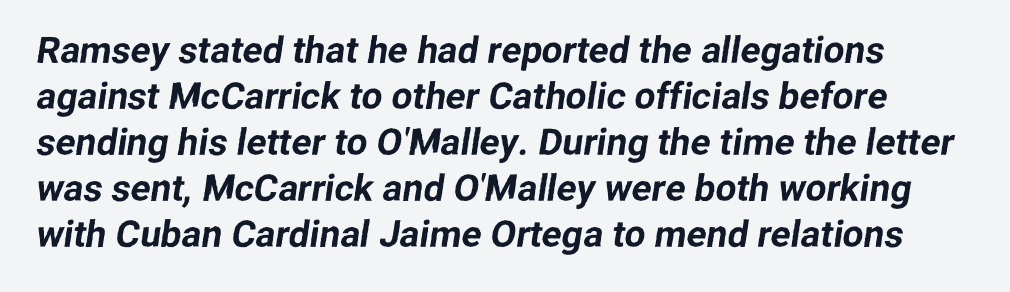
Short note: letters normally spaced. Underlining? Definitely not there. This sample has the flowing, uneven cadence of proportional lettering. The type family on display is of the sans-serif kind.
